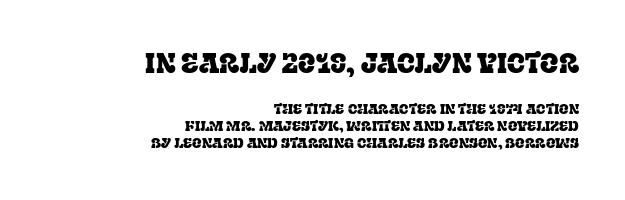
Q: Is the text italic (slanted)? A: No, it is upright.
Q: Is the text underlined? A: No.
Q: How is the paragraph aligned? A: Right-aligned.
Q: Is the spacing between letters normal or unusually wide? A: Normal.
Q: Which block of text is set in a larger size, the first (top) or the second (bottom)? A: The first (top) one.
